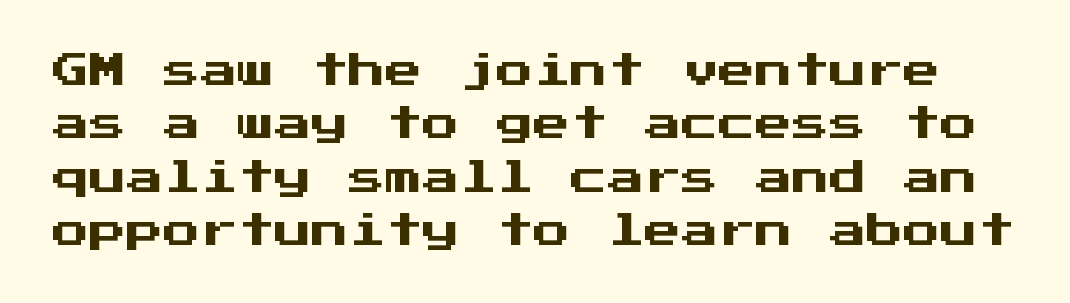
{"serif": "no", "italic": "no", "width": "normal", "stroke_contrast": "medium", "x_height": "medium", "monospaced": "yes", "underline": "no", "line_spacing": "normal", "line_spacing_ratio": 1.44, "letter_spacing": "normal", "letter_spacing_em": 0.0, "glyph_px": 37}
